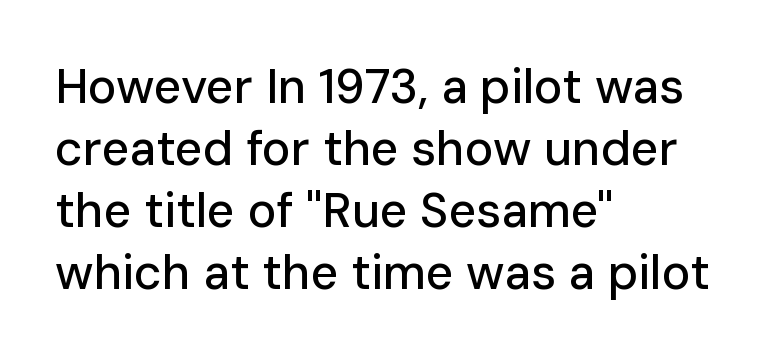
Q: Is the text italic (slanted)? A: No, it is upright.
Q: Is the typeface a serif or a sans-serif typeface? A: Sans-serif.
Q: Is the text underlined? A: No.
Q: How is the paragraph aligned? A: Left-aligned.
Q: Is the spacing between letters normal or unusually wide? A: Normal.
Q: Is the spacing between lines tight, normal or loose? A: Normal.
Q: Width (condensed, normal, or wide)? A: Normal.
Q: Stroke contrast? A: Low.
Q: x-height? A: Medium.
Q: Monospaced? A: No.
